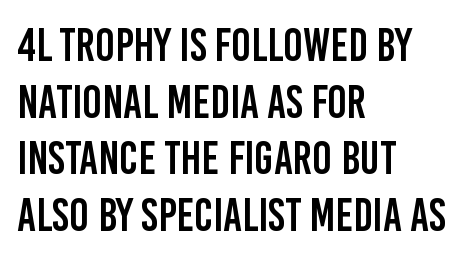
{"serif": "no", "italic": "no", "width": "condensed", "stroke_contrast": "low", "x_height": "large", "monospaced": "no", "underline": "no", "align": "left", "line_spacing_ratio": 1.23, "letter_spacing": "normal", "letter_spacing_em": 0.0, "glyph_px": 46}
